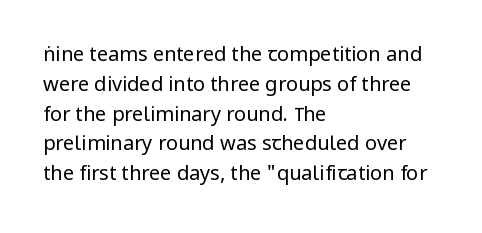
Rule under the text: the space is simply empty. Upright lettering throughout. This rendering leaves character spacing at its baseline value. If you drew a ruler down the left edge, every line would touch it. Is there much room between lines? A standard amount, neither cramped nor airy. This reads as an unemphasized weight, regular at the heaviest.
